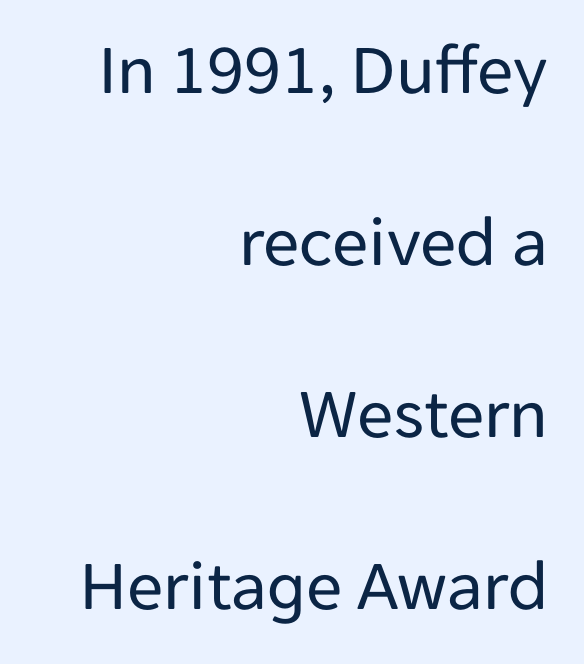
The image shows 72 px regular-weight sans-serif type, upright; set right-aligned, loose line spacing (2.39x), normal letter spacing, not underlined; low stroke contrast and a medium x-height.
